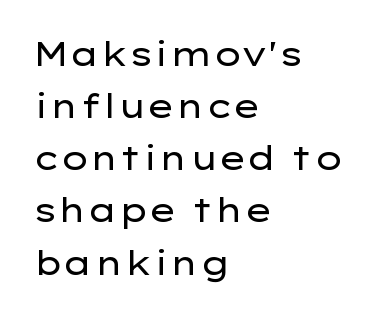
Q: Is the text bold? A: No.
Q: Is the text italic (slanted)? A: No, it is upright.
Q: Is the typeface a serif or a sans-serif typeface? A: Sans-serif.
Q: Is the text underlined? A: No.
Q: How is the paragraph aligned? A: Left-aligned.
Q: Is the spacing between letters normal or unusually wide? A: Normal.
Q: Is the spacing between lines tight, normal or loose? A: Normal.
Q: Width (condensed, normal, or wide)? A: Wide.
Q: Stroke contrast? A: Low.
Q: x-height? A: Medium.
Q: Monospaced? A: No.
